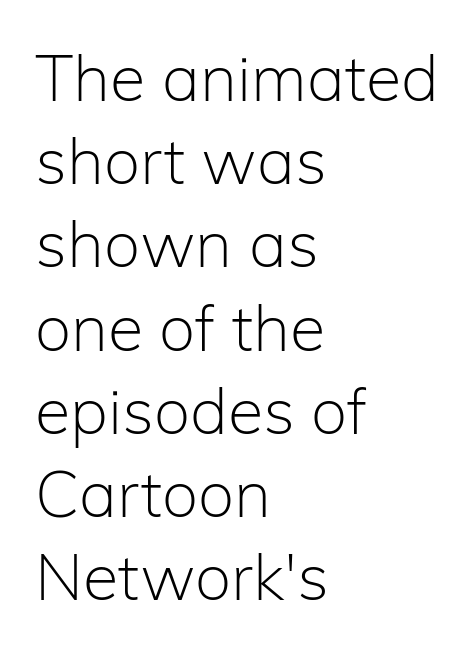
{"serif": "no", "italic": "no", "bold": "no", "weight": "light", "width": "normal", "stroke_contrast": "low", "x_height": "medium", "monospaced": "no", "underline": "no", "align": "left", "line_spacing": "normal", "line_spacing_ratio": 1.28, "letter_spacing": "normal", "letter_spacing_em": 0.0, "glyph_px": 65}
